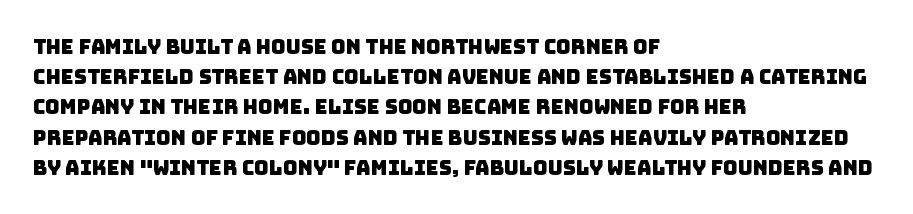
Q: Is the text underlined? A: No.
Q: How is the paragraph aligned? A: Left-aligned.
Q: Is the spacing between letters normal or unusually wide? A: Normal.
Q: Is the spacing between lines tight, normal or loose? A: Normal.
